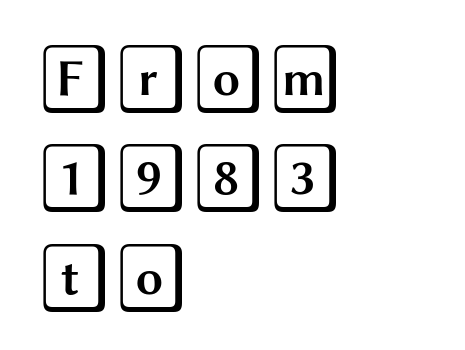
The image shows 70 px wide type, upright; set left-aligned, normal line spacing (1.42x), normal letter spacing, not underlined; a large x-height.
